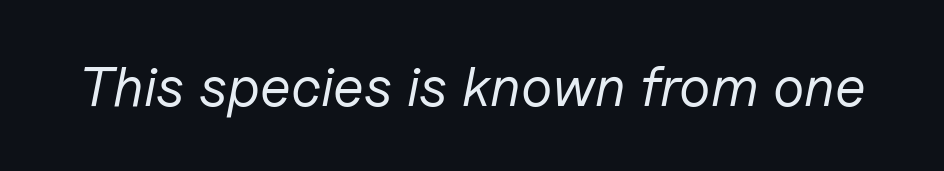
The image shows 56 px regular-weight type, italic (leaning right); set normal letter spacing, not underlined; low stroke contrast and a medium x-height.
